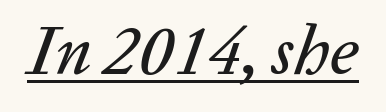
{"italic": "yes", "lean": "right", "slant_degrees": 20, "width": "normal", "stroke_contrast": "low", "x_height": "medium", "monospaced": "no", "underline": "yes", "letter_spacing": "normal", "letter_spacing_em": 0.0, "glyph_px": 69}
